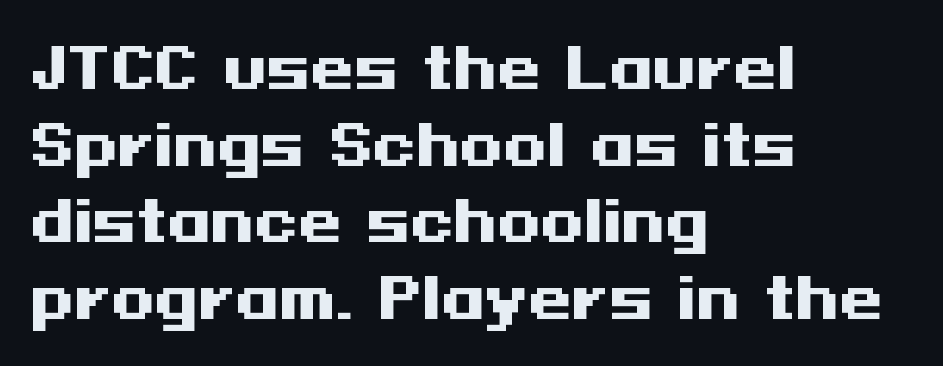
{"serif": "no", "italic": "no", "bold": "yes", "weight": "heavy", "width": "wide", "stroke_contrast": "medium", "x_height": "medium", "underline": "no", "align": "left", "line_spacing": "normal", "line_spacing_ratio": 1.37, "letter_spacing": "normal", "letter_spacing_em": 0.0, "glyph_px": 56}
